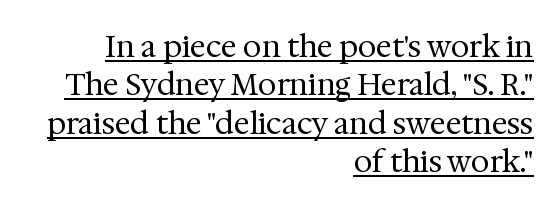
{"serif": "yes", "italic": "no", "bold": "no", "weight": "regular", "width": "normal", "stroke_contrast": "medium", "x_height": "medium", "monospaced": "no", "underline": "yes", "align": "right", "line_spacing": "normal", "line_spacing_ratio": 1.28, "letter_spacing": "normal", "letter_spacing_em": 0.0, "glyph_px": 30}
